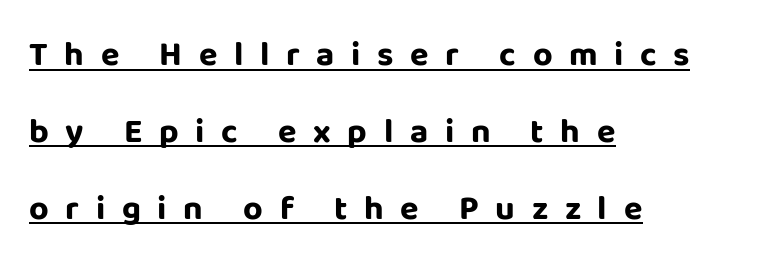
{"serif": "no", "italic": "no", "bold": "yes", "weight": "bold", "width": "normal", "stroke_contrast": "low", "x_height": "large", "monospaced": "no", "underline": "yes", "align": "left", "line_spacing": "loose", "line_spacing_ratio": 2.26, "letter_spacing": "wide", "letter_spacing_em": 0.49, "glyph_px": 34}
